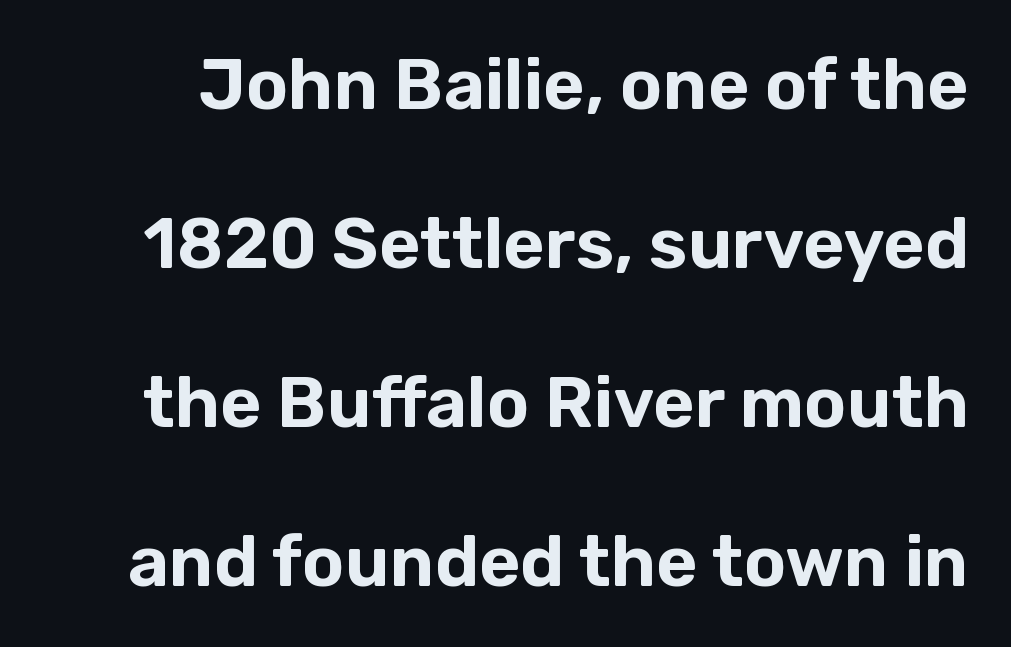
The image shows 71 px sans-serif type, upright; set loose line spacing (2.24x), normal letter spacing, not underlined; low stroke contrast and a medium x-height.
